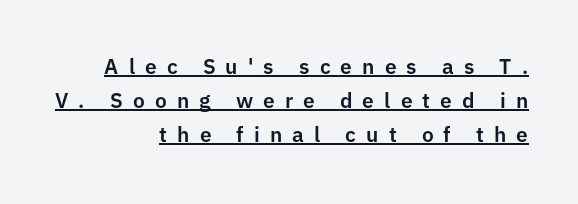
{"italic": "no", "underline": "yes", "align": "right", "line_spacing": "normal", "line_spacing_ratio": 1.61, "letter_spacing": "wide", "letter_spacing_em": 0.48, "glyph_px": 21}
